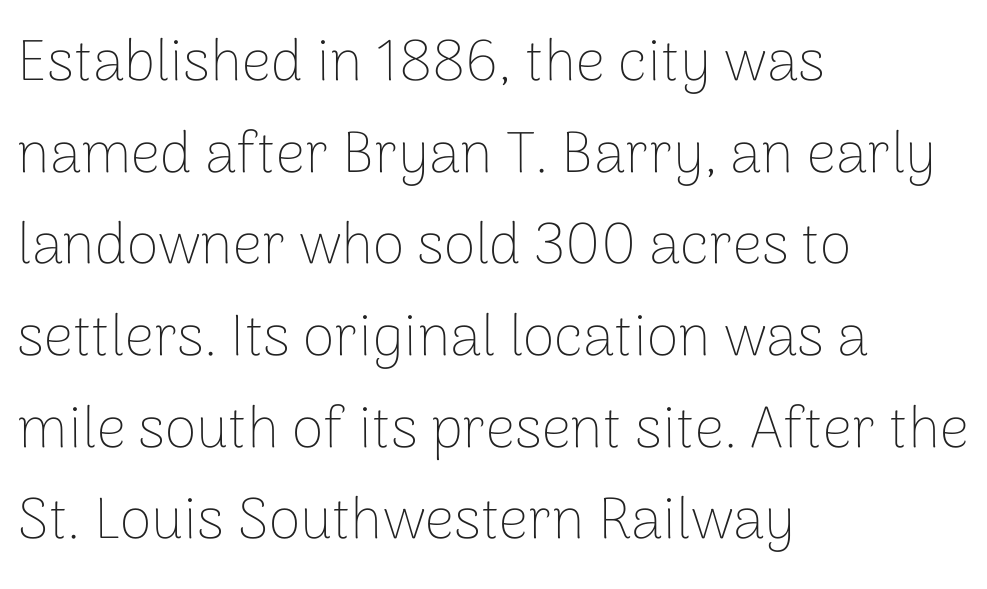
{"serif": "no", "italic": "no", "bold": "no", "weight": "thin", "width": "normal", "stroke_contrast": "low", "x_height": "medium", "monospaced": "no", "underline": "no", "align": "left", "line_spacing": "normal", "line_spacing_ratio": 1.58, "letter_spacing": "normal", "letter_spacing_em": 0.0, "glyph_px": 58}
